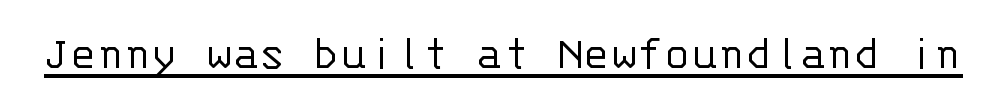
{"serif": "no", "italic": "no", "bold": "no", "weight": "light", "width": "normal", "stroke_contrast": "low", "x_height": "large", "monospaced": "yes", "underline": "yes", "letter_spacing": "normal", "letter_spacing_em": 0.0, "glyph_px": 50}
